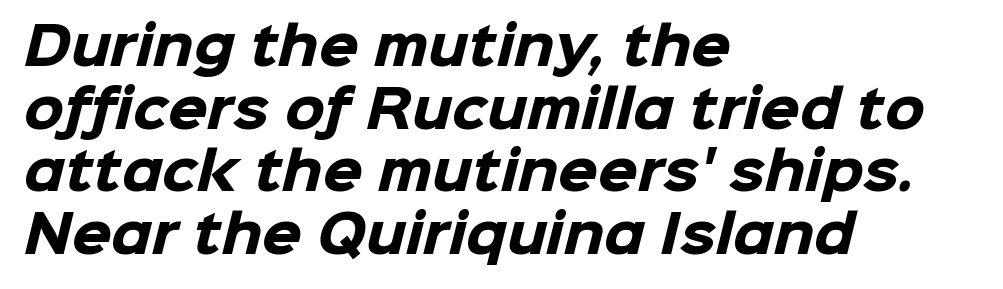
Q: Is the text bold? A: Yes.
Q: Is the typeface a serif or a sans-serif typeface? A: Sans-serif.
Q: Is the text underlined? A: No.
Q: How is the paragraph aligned? A: Left-aligned.
Q: Is the spacing between letters normal or unusually wide? A: Normal.
Q: Width (condensed, normal, or wide)? A: Normal.
Q: Stroke contrast? A: Low.
Q: x-height? A: Medium.
Q: Monospaced? A: No.
